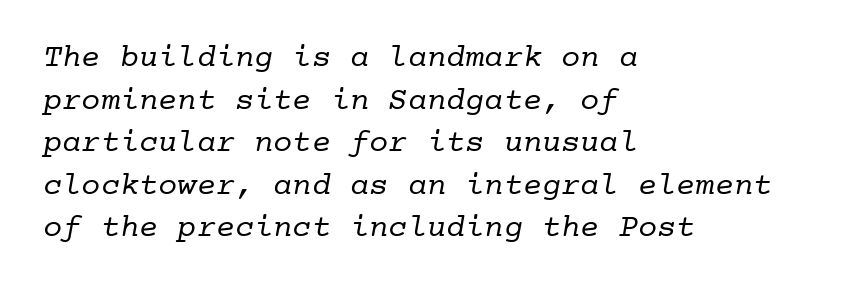
Regular leading. This sample uses a serif face. The rag falls on the right side of this text block. Each letter, wide or thin by design, is forced into the same width here. The passage shown is not underscored anywhere.
